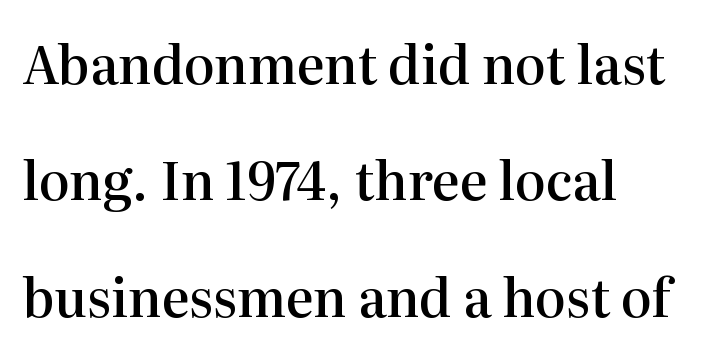
The image shows 52 px semibold serif type, upright; set left-aligned, loose line spacing (2.24x), normal letter spacing, not underlined; high stroke contrast and a medium x-height.
